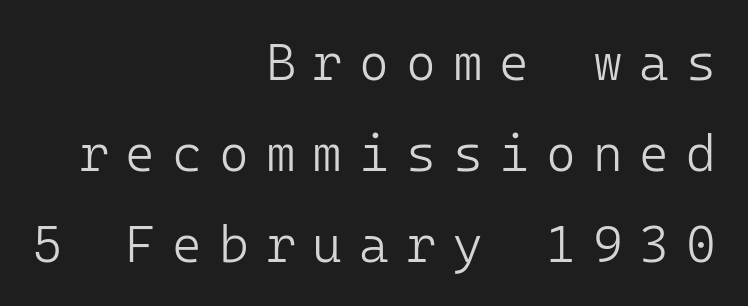
The typeface chosen for these lines omits serifs. Spacing verdict: monospaced, one width for all characters. Each stroke keeps to a modest, everyday thickness or less. Where is the straight margin? On the right.
